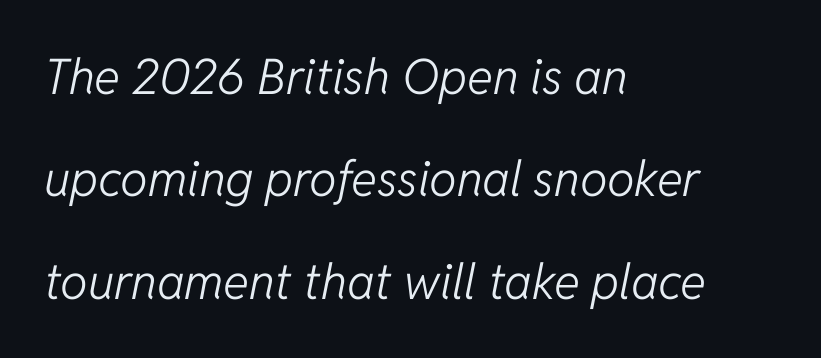
The image shows 49 px light type, italic (leaning right); set left-aligned, loose line spacing (2.09x), normal letter spacing, not underlined; low stroke contrast and a medium x-height.
